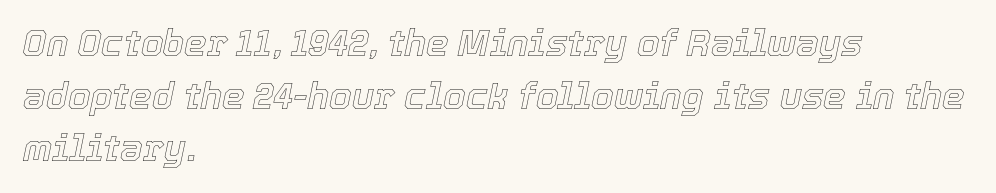
Think of a printed novel: that variable character pitch is what you see here. All the whitespace from short lines collects on the right. Successive baselines arrive at the customary interval. Compared with ordinary roman type, these characters are visibly tilted. Descender tails drop into unmarked territory.
